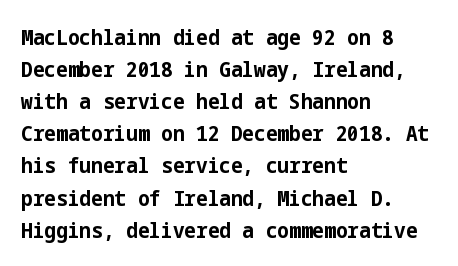
Q: Is the text bold? A: Yes.
Q: Is the text italic (slanted)? A: No, it is upright.
Q: Is the text underlined? A: No.
Q: How is the paragraph aligned? A: Left-aligned.
Q: Is the spacing between letters normal or unusually wide? A: Normal.
Q: Is the spacing between lines tight, normal or loose? A: Normal.
